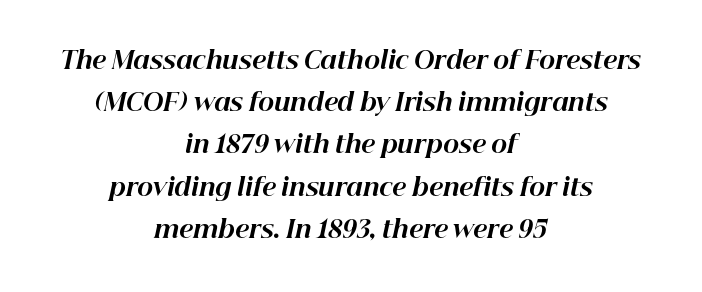
Q: Is the text bold? A: Yes.
Q: Is the text italic (slanted)? A: Yes, it leans right by about 12 degrees.
Q: Is the text underlined? A: No.
Q: How is the paragraph aligned? A: Centered.
Q: Is the spacing between letters normal or unusually wide? A: Normal.
